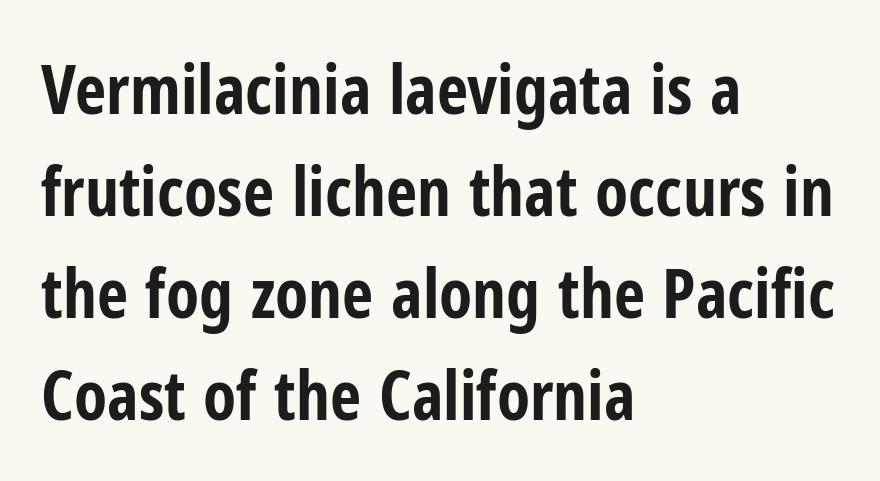
Q: Is the text bold? A: Yes.
Q: Is the text italic (slanted)? A: No, it is upright.
Q: Is the typeface a serif or a sans-serif typeface? A: Sans-serif.
Q: Is the text underlined? A: No.
Q: How is the paragraph aligned? A: Left-aligned.
Q: Is the spacing between letters normal or unusually wide? A: Normal.
Q: Is the spacing between lines tight, normal or loose? A: Normal.
Q: Width (condensed, normal, or wide)? A: Condensed.
Q: Stroke contrast? A: Low.
Q: x-height? A: Medium.
Q: Monospaced? A: No.
